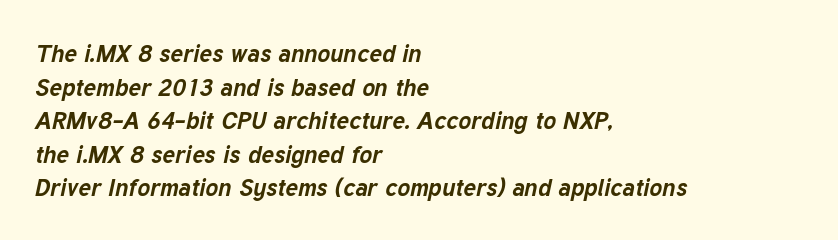
Q: Is the text bold? A: Yes.
Q: Is the text italic (slanted)? A: Yes, it leans right by about 12 degrees.
Q: Is the text underlined? A: No.
Q: How is the paragraph aligned? A: Left-aligned.
Q: Is the spacing between letters normal or unusually wide? A: Normal.
Q: Is the spacing between lines tight, normal or loose? A: Normal.
